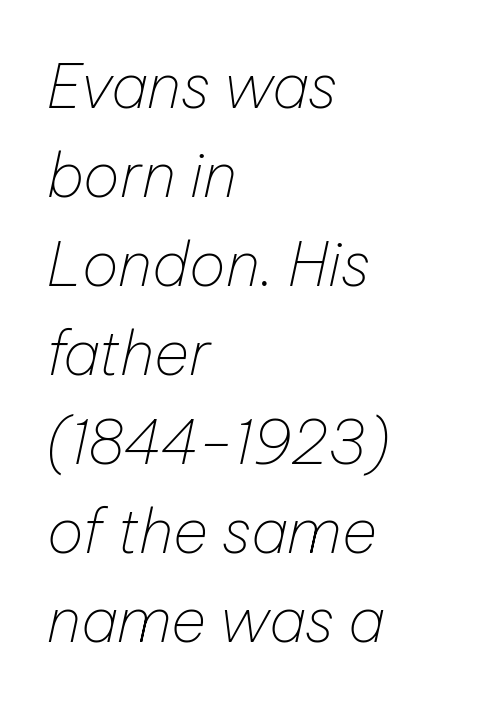
Q: Is the text bold? A: No.
Q: Is the text italic (slanted)? A: Yes, it leans right by about 12 degrees.
Q: Is the text underlined? A: No.
Q: How is the paragraph aligned? A: Left-aligned.
Q: Is the spacing between letters normal or unusually wide? A: Normal.
Q: Is the spacing between lines tight, normal or loose? A: Normal.
Q: Width (condensed, normal, or wide)? A: Normal.
Q: Stroke contrast? A: Low.
Q: x-height? A: Medium.
Q: Monospaced? A: No.
